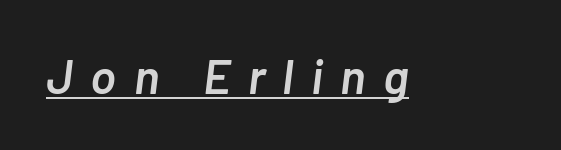
Students, this is semibold: more ink than regular, less than bold. Words appear elongated and porous because spacing is wide. Does a line run under the words? Yes, clearly. Think of a printed novel: that variable character pitch is what you see here. There's an unmistakable incline to the writing here.
